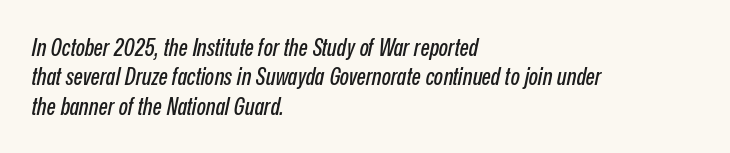
Casual observation: everything's shoved over to the left. Tracking here is standard; glyphs follow each other at the usual distance. The axis of the letterforms is tilted away from vertical. Check the space under the baseline: it is left empty.
